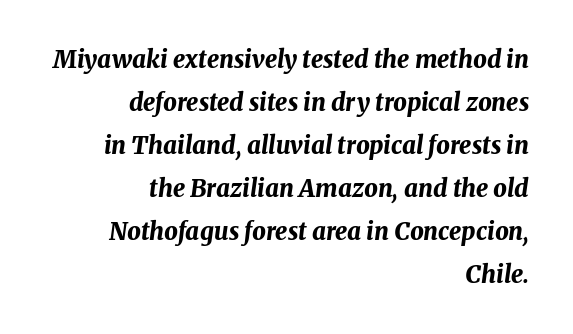
Q: Is the text bold? A: Yes.
Q: Is the text italic (slanted)? A: Yes, it leans right by about 8 degrees.
Q: Is the text underlined? A: No.
Q: How is the paragraph aligned? A: Right-aligned.
Q: Is the spacing between letters normal or unusually wide? A: Normal.
